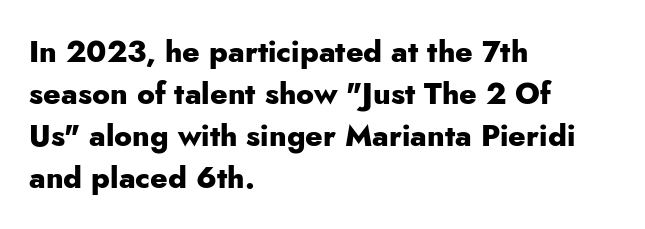
{"serif": "no", "italic": "no", "bold": "yes", "weight": "heavy", "width": "normal", "stroke_contrast": "low", "x_height": "small", "monospaced": "no", "underline": "no", "align": "left", "line_spacing": "normal", "line_spacing_ratio": 1.4, "letter_spacing": "normal", "letter_spacing_em": 0.0, "glyph_px": 30}
